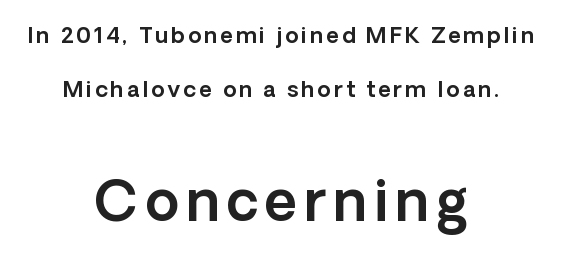
{"serif": "no", "italic": "no", "width": "normal", "x_height": "medium", "monospaced": "no", "underline": "no", "align": "center", "line_spacing": "loose", "line_spacing_ratio": 2.47, "larger_block": "second", "size_ratio": 2.5, "glyph_px": 55}
